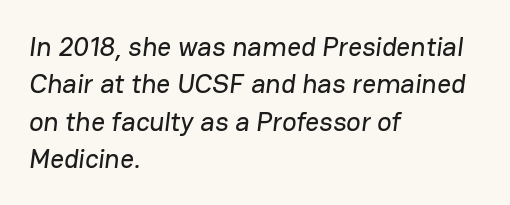
{"underline": "no", "align": "left", "line_spacing": "normal", "line_spacing_ratio": 1.38, "letter_spacing": "normal", "letter_spacing_em": 0.0, "glyph_px": 27}
